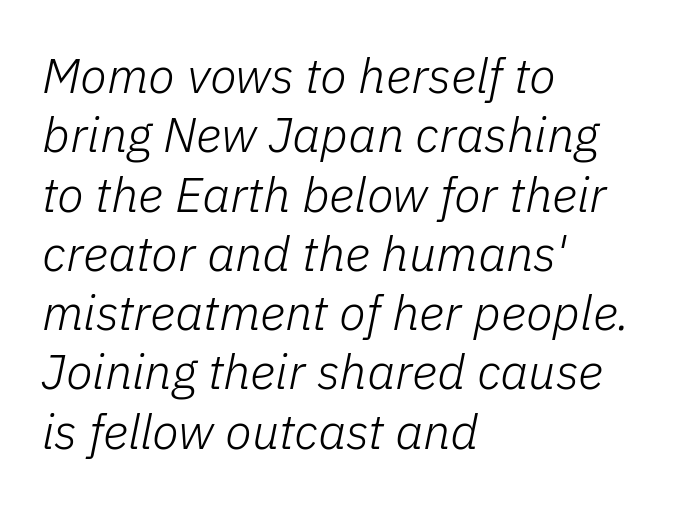
The passage shown has conventional tracking throughout. The cut favours lightness, reaching ordinary text weight at its darkest. Does the lettering tilt? It does — this is italic. Each line starts at the same left margin while the right side varies. Think of a printed novel: that variable character pitch is what you see here. Words float on clear page, feet unadorned.
